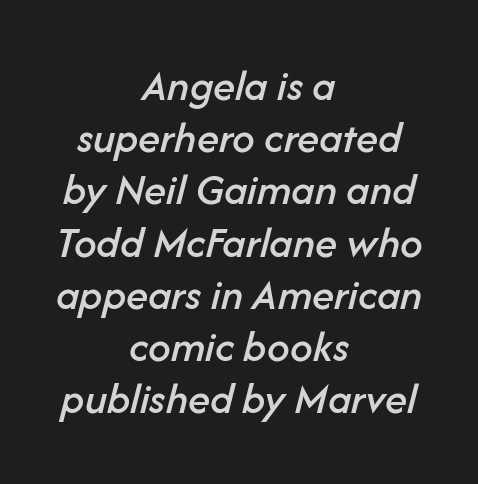
Inter-character spacing is left at the font's built-in metrics. Think of a printed novel: that variable character pitch is what you see here. Descenders hang freely into open space. In CSS terms this would be text-align: center.
